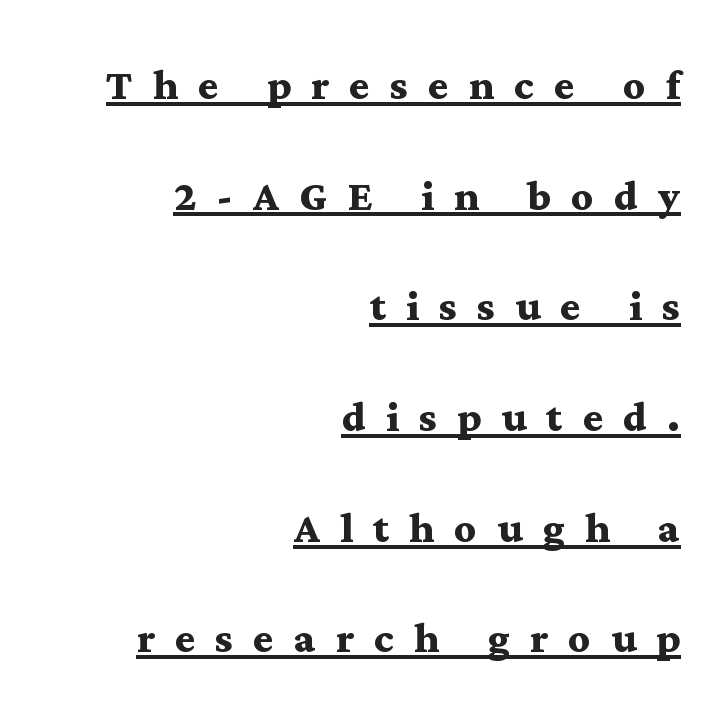
{"serif": "yes", "italic": "no", "bold": "yes", "weight": "semibold", "width": "wide", "stroke_contrast": "medium", "x_height": "medium", "monospaced": "no", "underline": "yes", "align": "right", "line_spacing": "loose", "line_spacing_ratio": 2.05, "letter_spacing": "wide", "letter_spacing_em": 0.37, "glyph_px": 54}
